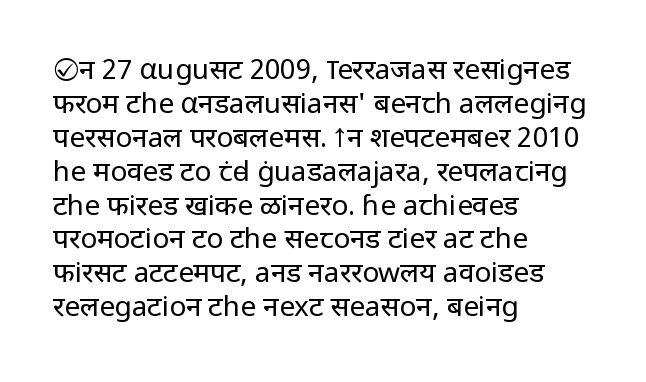
The image shows 28 px regular-weight sans-serif type, upright; set left-aligned, line spacing 1.21x, normal letter spacing, not underlined; low stroke contrast and a medium x-height.
